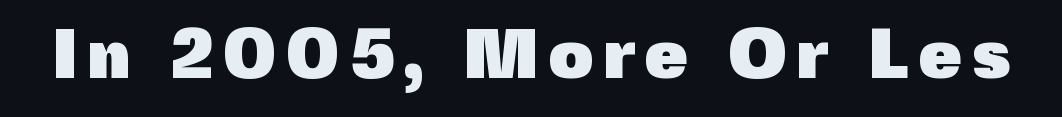
The image shows 70 px heavy sans-serif type, upright; set not underlined; a medium x-height.
